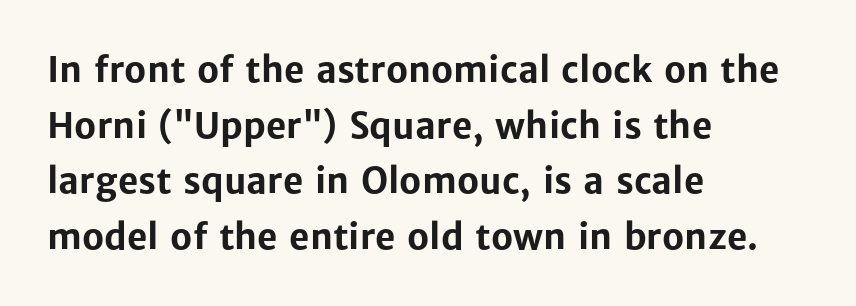
Q: Is the text bold? A: Yes.
Q: Is the text italic (slanted)? A: No, it is upright.
Q: Is the typeface a serif or a sans-serif typeface? A: Sans-serif.
Q: Is the text underlined? A: No.
Q: How is the paragraph aligned? A: Left-aligned.
Q: Is the spacing between letters normal or unusually wide? A: Normal.
Q: Is the spacing between lines tight, normal or loose? A: Normal.
Q: Width (condensed, normal, or wide)? A: Normal.
Q: Stroke contrast? A: Low.
Q: x-height? A: Medium.
Q: Monospaced? A: No.
